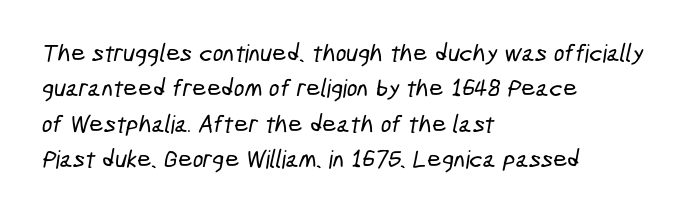
Q: Is the text underlined? A: No.
Q: How is the paragraph aligned? A: Left-aligned.
Q: Is the spacing between letters normal or unusually wide? A: Normal.
Q: Is the spacing between lines tight, normal or loose? A: Normal.
